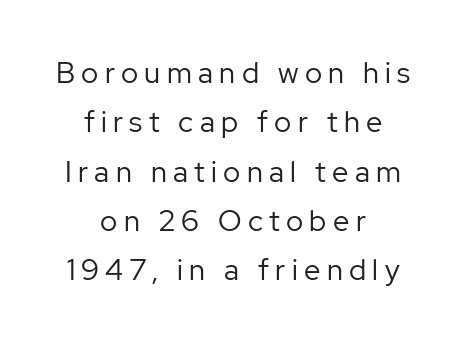
{"serif": "no", "italic": "no", "bold": "no", "weight": "regular", "width": "normal", "stroke_contrast": "low", "x_height": "medium", "monospaced": "no", "underline": "no", "align": "center", "line_spacing": "normal", "line_spacing_ratio": 1.7, "letter_spacing": "wide", "letter_spacing_em": 0.22, "glyph_px": 29}
